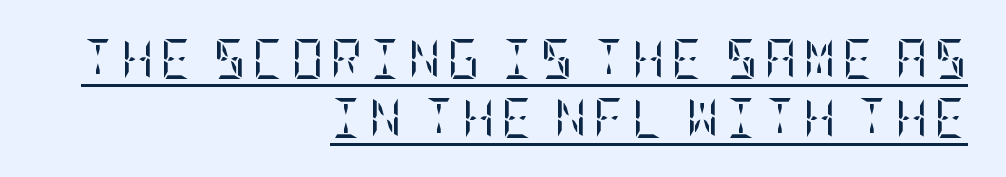
Q: Is the text bold? A: No.
Q: Is the text italic (slanted)? A: No, it is upright.
Q: Is the typeface a serif or a sans-serif typeface? A: Serif.
Q: Is the text underlined? A: Yes.
Q: How is the paragraph aligned? A: Right-aligned.
Q: Is the spacing between lines tight, normal or loose? A: Normal.
Q: Width (condensed, normal, or wide)? A: Condensed.
Q: Stroke contrast? A: Low.
Q: x-height? A: Large.
